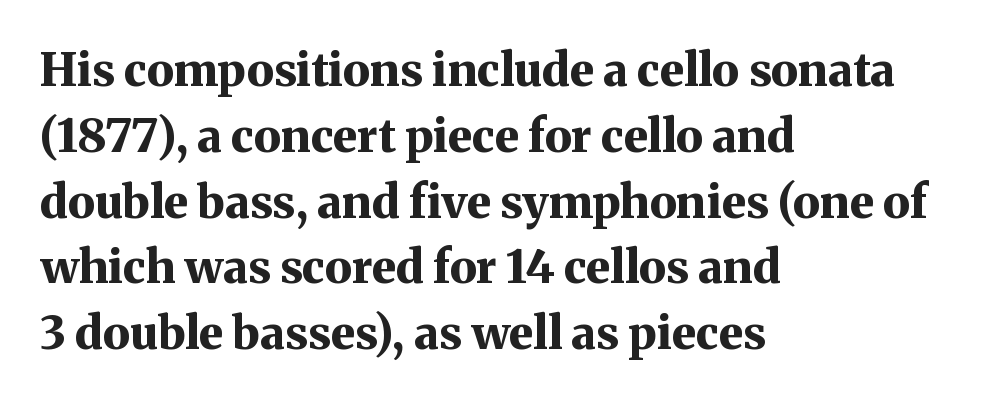
The image shows 46 px bold serif type, upright; set left-aligned, normal line spacing (1.43x), normal letter spacing, not underlined; medium stroke contrast and a medium x-height.
